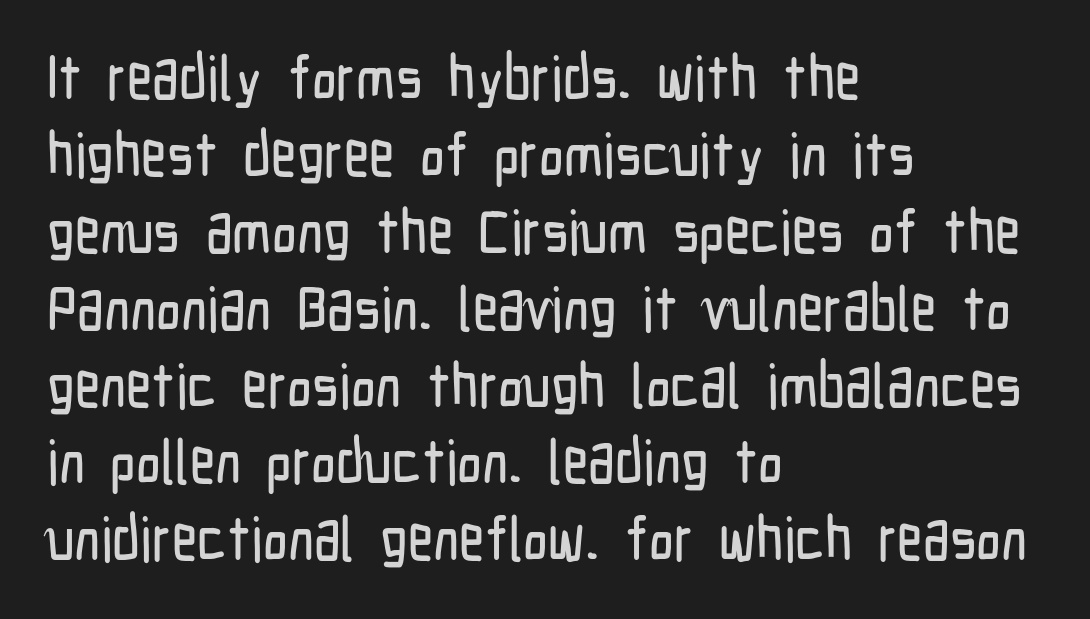
Q: Is the text italic (slanted)? A: No, it is upright.
Q: Is the typeface a serif or a sans-serif typeface? A: Sans-serif.
Q: Is the text underlined? A: No.
Q: How is the paragraph aligned? A: Left-aligned.
Q: Is the spacing between letters normal or unusually wide? A: Normal.
Q: Width (condensed, normal, or wide)? A: Condensed.
Q: Stroke contrast? A: Low.
Q: x-height? A: Medium.
Q: Monospaced? A: No.
